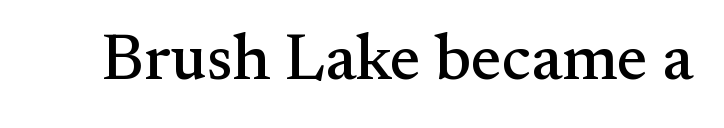
The image shows 65 px serif type, upright; set normal letter spacing, not underlined; medium stroke contrast and a small x-height.
